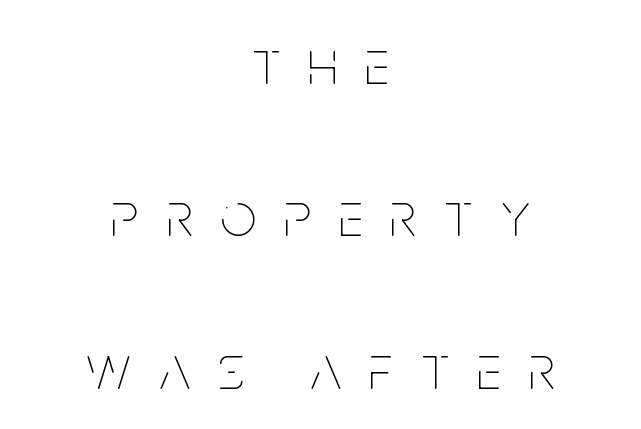
{"italic": "no", "bold": "no", "weight": "thin", "width": "condensed", "stroke_contrast": "low", "x_height": "large", "monospaced": "no", "underline": "no", "align": "center", "line_spacing": "loose", "line_spacing_ratio": 2.42, "letter_spacing": "wide", "letter_spacing_em": 0.44, "glyph_px": 63}
